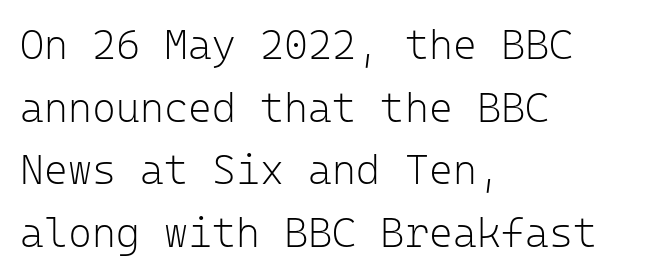
Is the block centered? No — it sits flush against the left margin. The typesetting does not lean heavy: it is not bold. Style check: upright. Any mark beneath the type? The region is blank. Between one letter and the next there's only the usual sliver of space.
